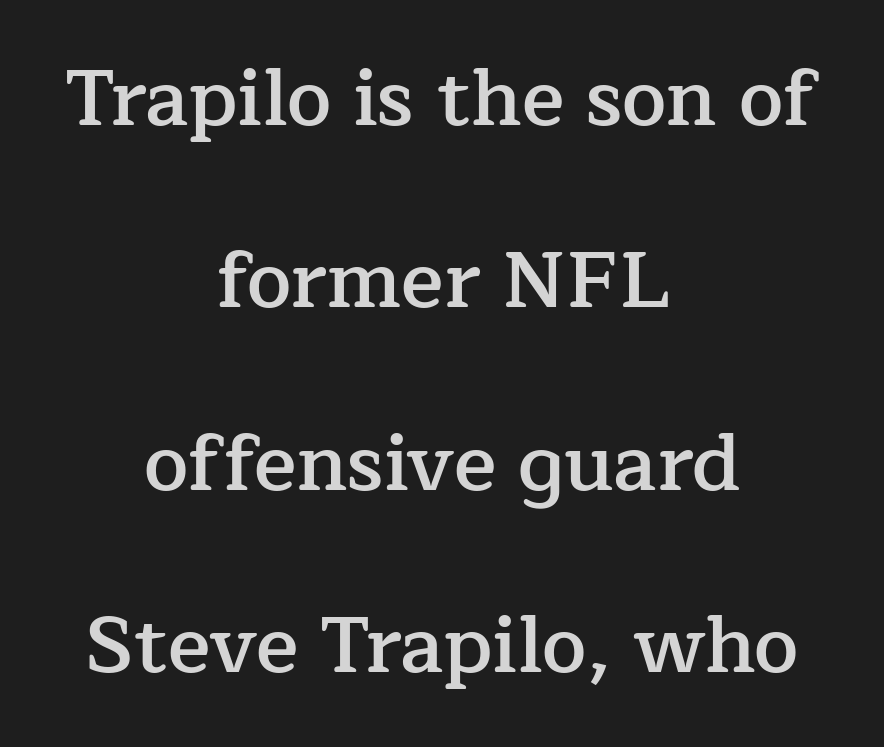
{"serif": "yes", "italic": "no", "bold": "semi", "weight": "semibold", "width": "normal", "stroke_contrast": "low", "x_height": "medium", "monospaced": "no", "underline": "no", "align": "center", "line_spacing": "loose", "line_spacing_ratio": 2.31, "letter_spacing": "normal", "letter_spacing_em": 0.0, "glyph_px": 79}
